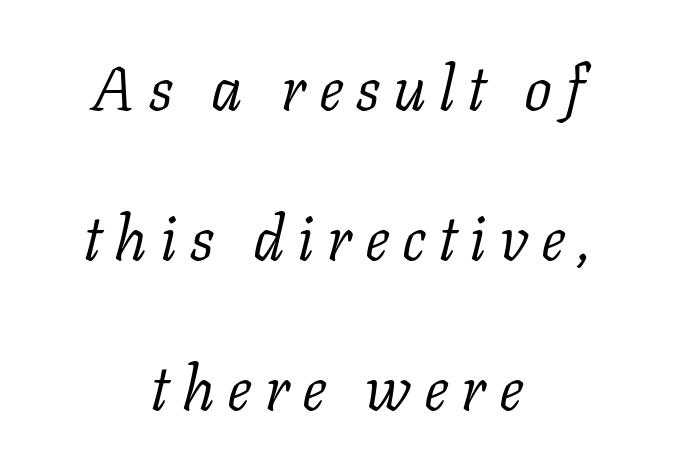
The gaps between neighbouring characters are conspicuously large. Glance below the letters and you will spot only blank space. The weight would be labelled regular, book, light, or lighter still. You can tell it's italic because the verticals aren't actually vertical.
